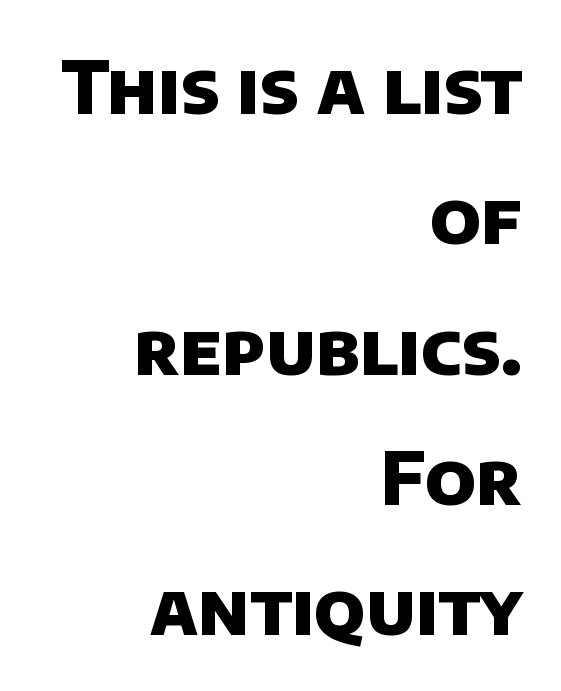
Q: Is the text bold? A: Yes.
Q: Is the typeface a serif or a sans-serif typeface? A: Sans-serif.
Q: Is the text underlined? A: No.
Q: How is the paragraph aligned? A: Right-aligned.
Q: Is the spacing between letters normal or unusually wide? A: Normal.
Q: Width (condensed, normal, or wide)? A: Normal.
Q: Stroke contrast? A: Low.
Q: x-height? A: Large.
Q: Monospaced? A: No.
